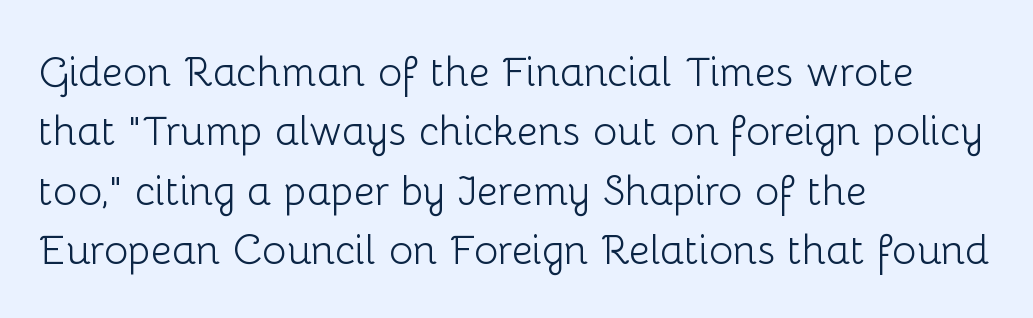
Q: Is the text bold? A: No.
Q: Is the text italic (slanted)? A: No, it is upright.
Q: Is the typeface a serif or a sans-serif typeface? A: Sans-serif.
Q: Is the text underlined? A: No.
Q: How is the paragraph aligned? A: Left-aligned.
Q: Is the spacing between letters normal or unusually wide? A: Normal.
Q: Is the spacing between lines tight, normal or loose? A: Normal.
Q: Width (condensed, normal, or wide)? A: Normal.
Q: Stroke contrast? A: Low.
Q: x-height? A: Medium.
Q: Monospaced? A: No.
